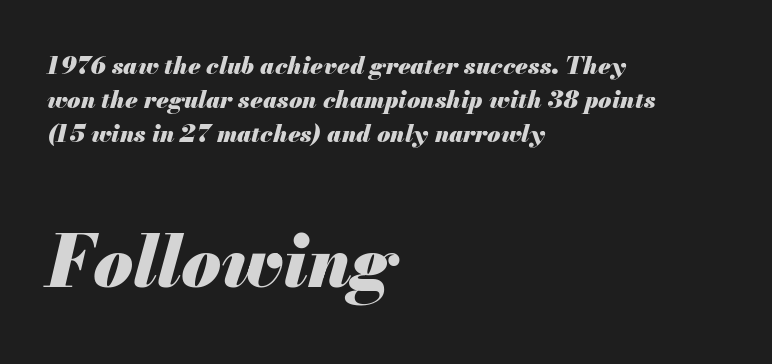
The image shows 72 px heavy type, italic (leaning right); set left-aligned, normal line spacing (1.41x), normal letter spacing, not underlined; the second (bottom) block is 3.0x larger; medium stroke contrast and a small x-height.
